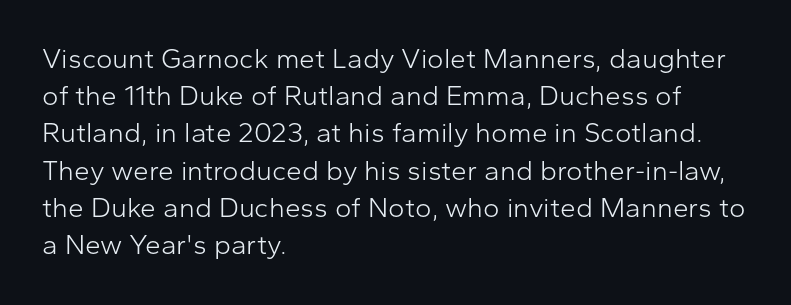
{"serif": "no", "italic": "no", "bold": "no", "weight": "light", "width": "normal", "stroke_contrast": "low", "x_height": "medium", "monospaced": "no", "underline": "no", "align": "left", "line_spacing": "normal", "line_spacing_ratio": 1.33, "letter_spacing": "normal", "letter_spacing_em": 0.0, "glyph_px": 28}
